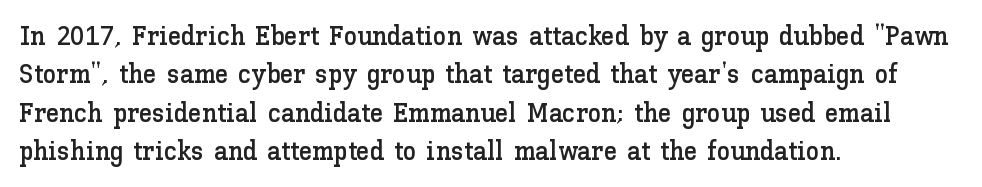
The image shows 27 px text type, upright; set left-aligned, normal line spacing (1.42x), normal letter spacing, not underlined.
